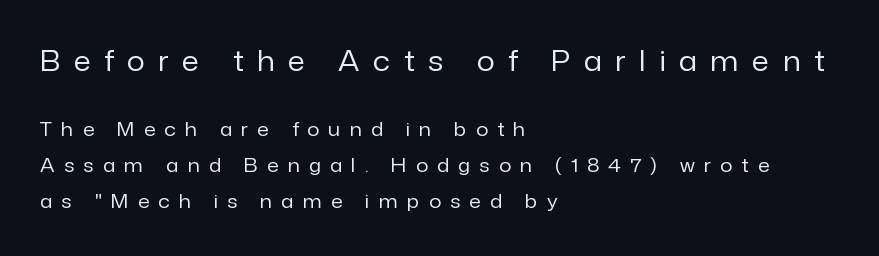
The image shows 28 px regular-weight sans-serif type, upright; set left-aligned, line spacing 1.89x, unusually wide letter spacing (+0.49 em), not underlined; the first (top) block is 1.47x larger; low stroke contrast and a medium x-height.
